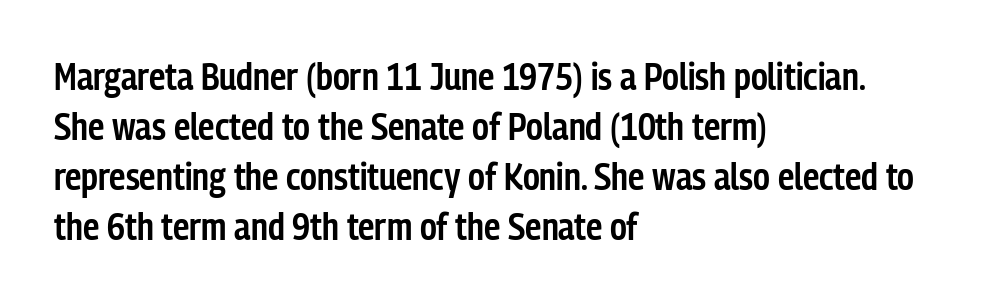
Set as a demibold, roughly 600 on the weight scale. Ordinary non-slanted type is in use. In terms of leading, this rendering sits right in the middle. Lines of text with bare space underneath. Regarding serifs, this sample does without them.
